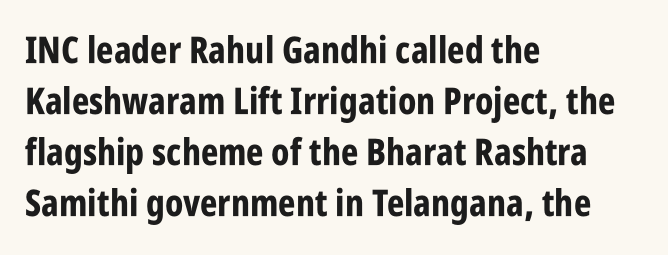
The image shows 37 px bold, condensed sans-serif type, upright; set left-aligned, normal line spacing (1.38x), normal letter spacing, not underlined; low stroke contrast and a large x-height.
